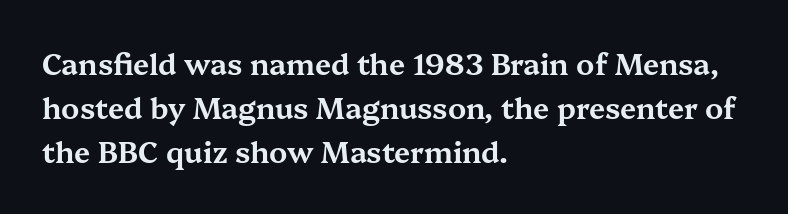
Each letter keeps its own natural width here, so spacing adapts to shape. Typographically, this falls in the serif category. Descenders are the only things crossing below the line. Ascenders rise straight up at ninety degrees. The lines in this sample share a left origin and differ only in where they stop. A typesetter would call this leading conventional body-copy spacing.
